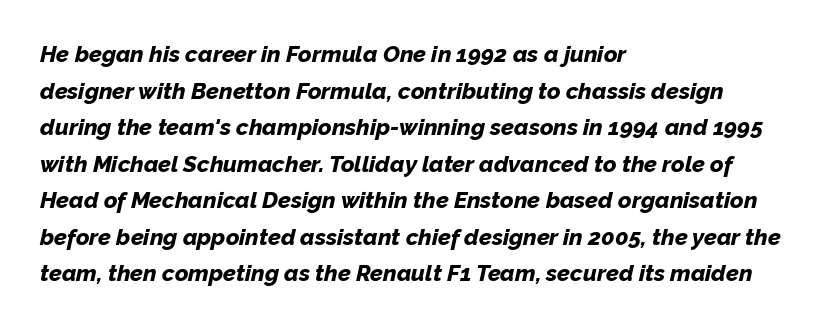
The image shows 23 px bold type, italic (leaning right); set left-aligned, normal line spacing (1.59x), normal letter spacing, not underlined.
